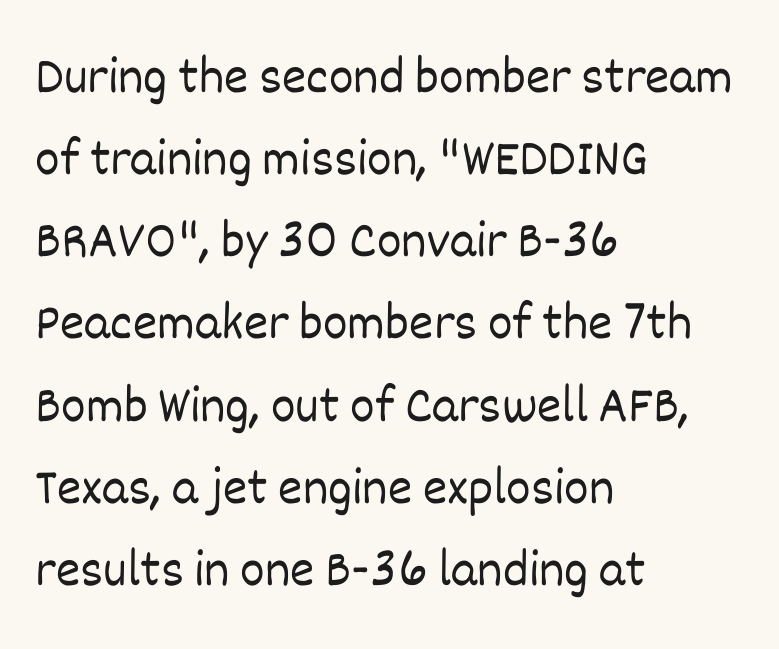
Note the varied advance widths — an 'i' is clearly narrower than an 'm'. Notice how the stems are strictly vertical — no italics here. The font is comparable to plain body text, perhaps lighter. Type without underlining.
